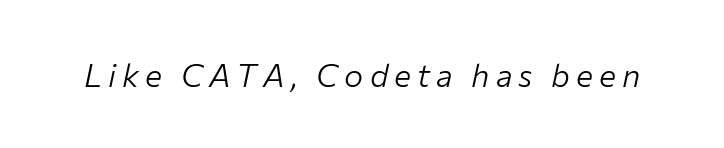
The image shows 32 px light type, italic (leaning right); set not underlined; low stroke contrast and a medium x-height.
